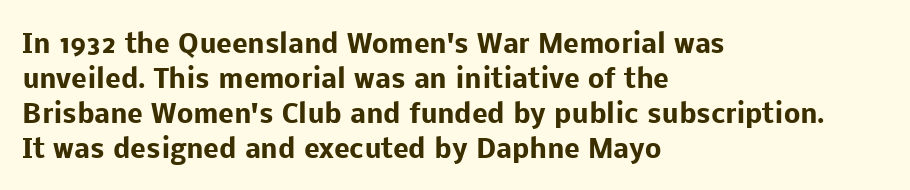
The image shows 26 px bold type, upright; set left-aligned, normal line spacing (1.35x), normal letter spacing, not underlined.
